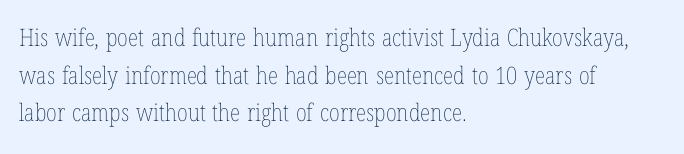
Q: Is the text bold? A: No.
Q: Is the text italic (slanted)? A: No, it is upright.
Q: Is the text underlined? A: No.
Q: How is the paragraph aligned? A: Left-aligned.
Q: Is the spacing between letters normal or unusually wide? A: Normal.
Q: Is the spacing between lines tight, normal or loose? A: Normal.
